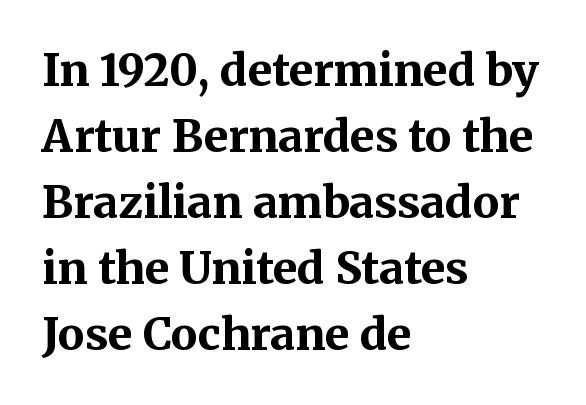
Here the designer chose a conventional face with non-uniform glyph widths. The paragraph has a hard left edge and a soft right edge. Honestly, there is no underline to notice here at all. Look at the bottom of the vertical strokes: they flare into serifs here. Its strokes are broad and dark, the hallmark of bold type.
